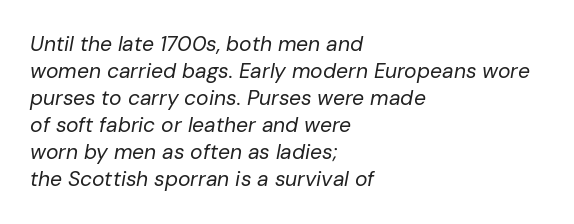
The image shows 21 px text type, italic (leaning right); set left-aligned, normal line spacing (1.29x), normal letter spacing, not underlined.
